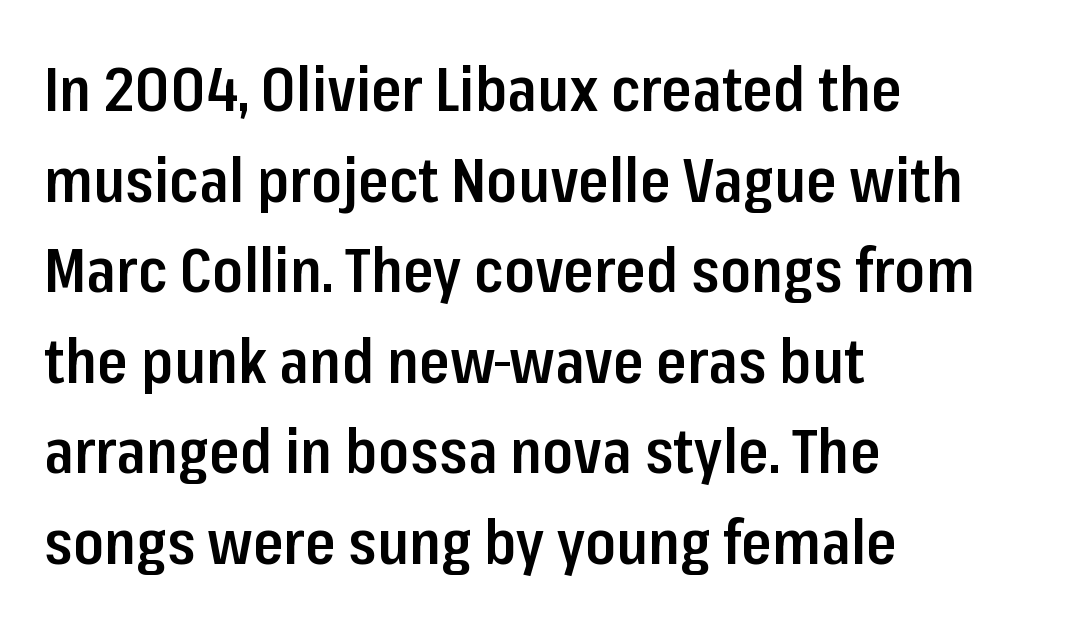
The image shows 62 px semibold, condensed sans-serif type, upright; set left-aligned, normal line spacing (1.46x), normal letter spacing, not underlined; low stroke contrast and a medium x-height.
